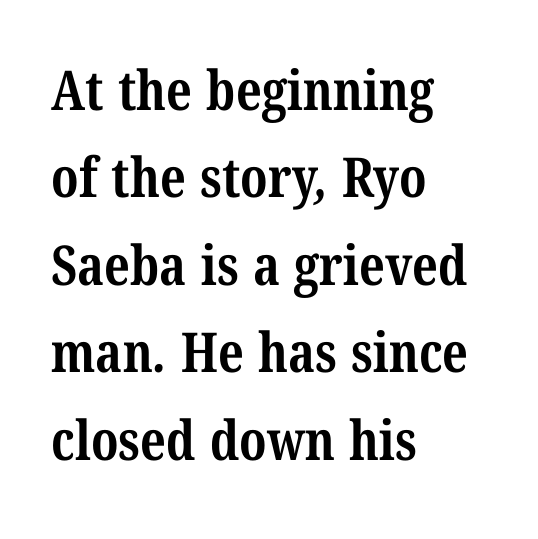
The image shows 55 px bold, condensed serif type; set left-aligned, normal line spacing (1.59x), normal letter spacing, not underlined; medium stroke contrast and a medium x-height.
